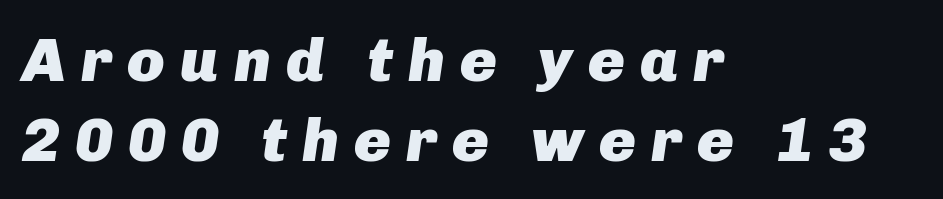
The image shows 62 px heavy type, italic (leaning right); set left-aligned, normal line spacing (1.29x), unusually wide letter spacing (+0.24 em), not underlined; low stroke contrast and a medium x-height.
